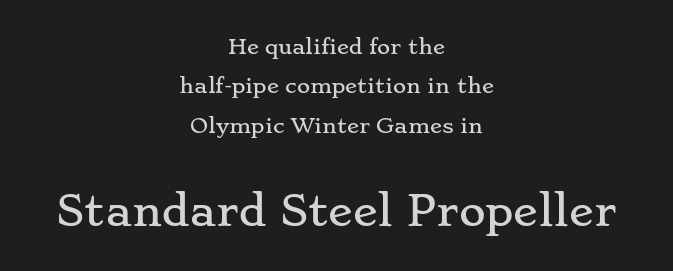
Q: Is the text italic (slanted)? A: No, it is upright.
Q: Is the typeface a serif or a sans-serif typeface? A: Serif.
Q: Is the text underlined? A: No.
Q: How is the paragraph aligned? A: Centered.
Q: Is the spacing between letters normal or unusually wide? A: Normal.
Q: Is the spacing between lines tight, normal or loose? A: Loose.
Q: Which block of text is set in a larger size, the first (top) or the second (bottom)? A: The second (bottom) one.
Q: Width (condensed, normal, or wide)? A: Wide.
Q: Stroke contrast? A: Low.
Q: x-height? A: Small.
Q: Monospaced? A: No.
